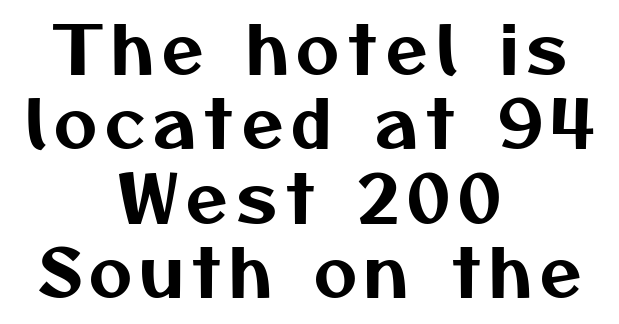
The type family on display is of the sans-serif kind. One glance says dense: line gaps are narrower than usual. A typesetter would call this proportional, since set widths differ per character. Each line is balanced around a shared central axis. The strip under each line holds only bare page.
